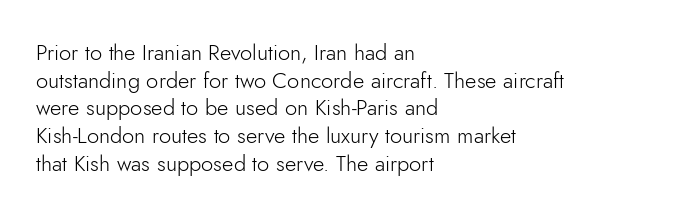
{"italic": "no", "bold": "no", "underline": "no", "align": "left", "line_spacing": "normal", "line_spacing_ratio": 1.26, "letter_spacing": "normal", "letter_spacing_em": 0.0, "glyph_px": 22}
